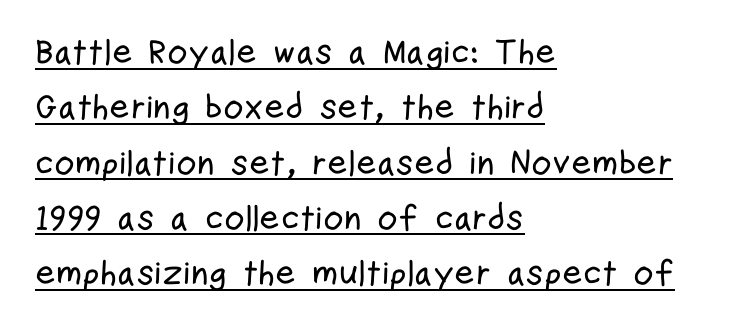
The image shows 35 px condensed sans-serif type, upright; set left-aligned, normal line spacing (1.58x), normal letter spacing, underlined; low stroke contrast and a medium x-height.
